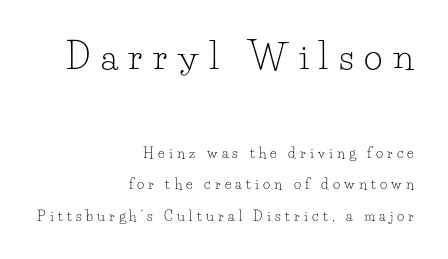
The image shows 36 px light serif type, upright; set right-aligned, loose line spacing (2.25x), unusually wide letter spacing (+0.3 em), not underlined; the first (top) block is 2.57x larger; low stroke contrast and a small x-height.
